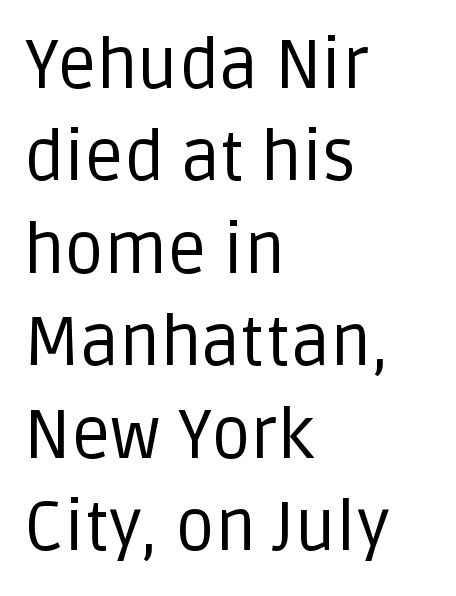
{"serif": "no", "italic": "no", "bold": "no", "weight": "regular", "width": "normal", "stroke_contrast": "low", "x_height": "large", "monospaced": "no", "underline": "no", "align": "left", "line_spacing": "normal", "line_spacing_ratio": 1.34, "letter_spacing": "normal", "letter_spacing_em": 0.0, "glyph_px": 69}
